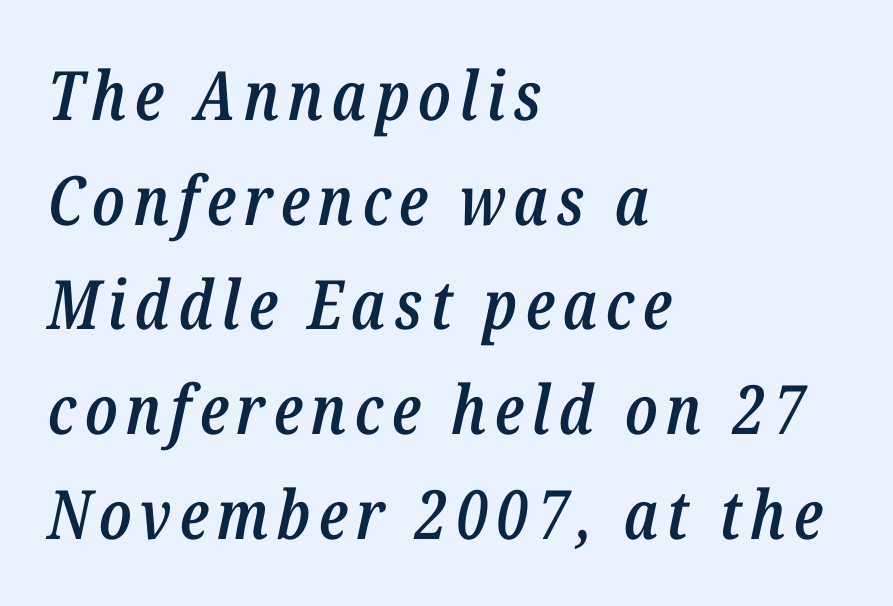
{"italic": "yes", "lean": "right", "slant_degrees": 12, "bold": "semi", "weight": "semibold", "width": "condensed", "stroke_contrast": "low", "x_height": "medium", "monospaced": "no", "underline": "no", "align": "left", "line_spacing": "normal", "line_spacing_ratio": 1.54, "glyph_px": 68}
